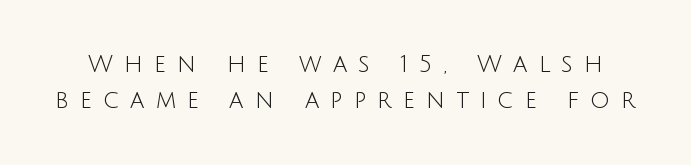
Stems and bowls with no extra thickness — not bold. Rule under the text: the space is simply empty. The letterforms stand isolated, each surrounded by extra space. This sample uses an upright cut, with every glyph sitting square on the baseline. Summary of vertical rhythm: regular, with standard interline spacing.
